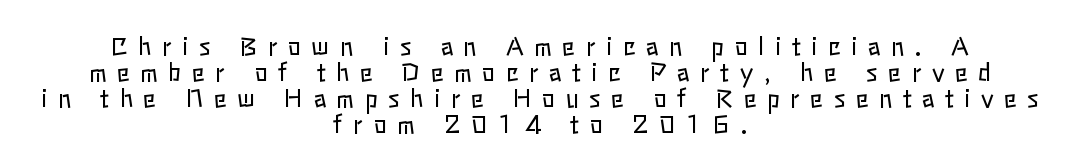
Q: Is the text bold? A: No.
Q: Is the text italic (slanted)? A: No, it is upright.
Q: Is the text underlined? A: No.
Q: How is the paragraph aligned? A: Centered.
Q: Is the spacing between letters normal or unusually wide? A: Unusually wide.
Q: Is the spacing between lines tight, normal or loose? A: Tight.
